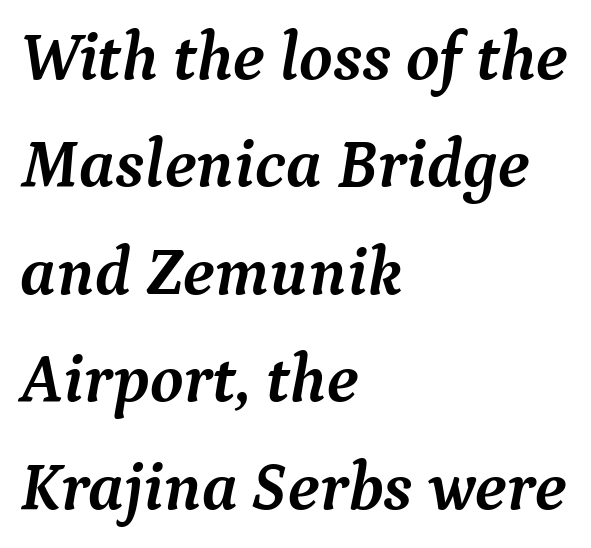
Q: Is the text bold? A: Yes.
Q: Is the text italic (slanted)? A: Yes, it leans right by about 9 degrees.
Q: Is the typeface a serif or a sans-serif typeface? A: Serif.
Q: Is the text underlined? A: No.
Q: How is the paragraph aligned? A: Left-aligned.
Q: Is the spacing between letters normal or unusually wide? A: Normal.
Q: Is the spacing between lines tight, normal or loose? A: Normal.
Q: Width (condensed, normal, or wide)? A: Normal.
Q: Stroke contrast? A: Medium.
Q: x-height? A: Medium.
Q: Monospaced? A: No.
